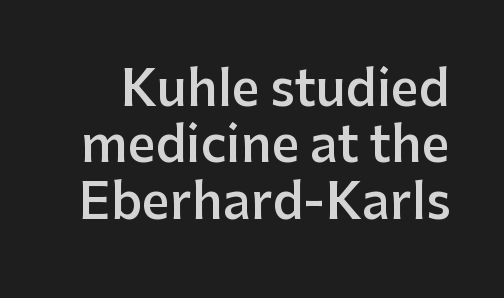
Every letter is mildly thick-stroked: semibold rather than bold. The designer went with a sans here, leaving each stem footless. Does extra space separate the letters? No, they use regular spacing. The rendering uses natural spacing where letterforms have individual widths. Check the space under the baseline: it is left empty.
